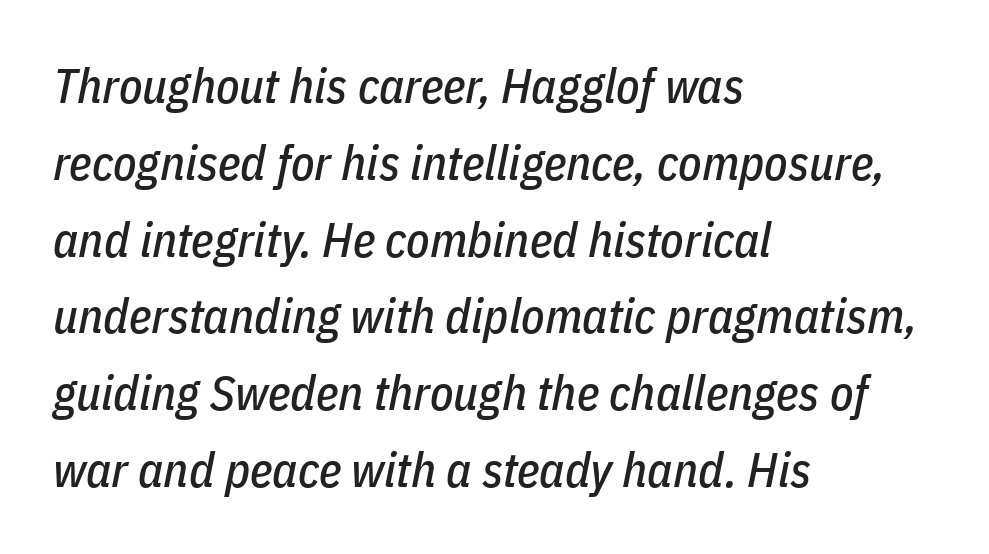
Q: Is the text italic (slanted)? A: Yes, it leans right by about 11 degrees.
Q: Is the text underlined? A: No.
Q: How is the paragraph aligned? A: Left-aligned.
Q: Is the spacing between letters normal or unusually wide? A: Normal.
Q: Is the spacing between lines tight, normal or loose? A: Normal.
Q: Width (condensed, normal, or wide)? A: Condensed.
Q: Stroke contrast? A: Low.
Q: x-height? A: Medium.
Q: Monospaced? A: No.
